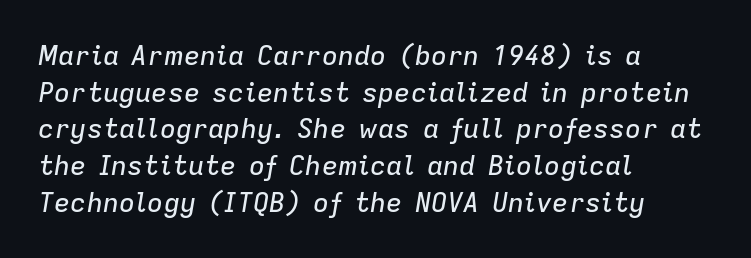
Q: Is the text italic (slanted)? A: Yes, it leans right by about 9 degrees.
Q: Is the text underlined? A: No.
Q: How is the paragraph aligned? A: Left-aligned.
Q: Is the spacing between letters normal or unusually wide? A: Normal.
Q: Is the spacing between lines tight, normal or loose? A: Normal.
